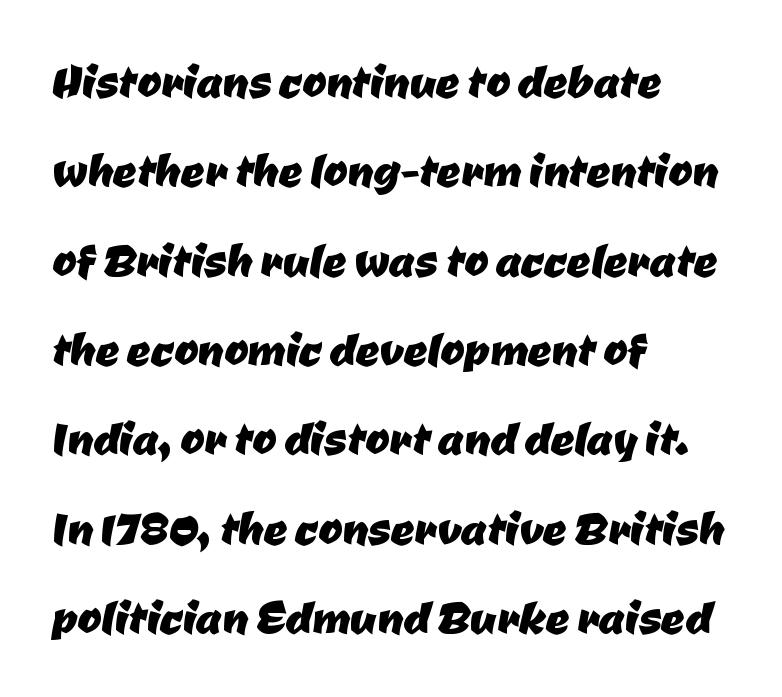
{"serif": "no", "width": "normal", "stroke_contrast": "low", "x_height": "medium", "monospaced": "no", "underline": "no", "align": "left", "line_spacing": "normal", "line_spacing_ratio": 1.54, "letter_spacing": "normal", "letter_spacing_em": 0.0, "glyph_px": 58}
